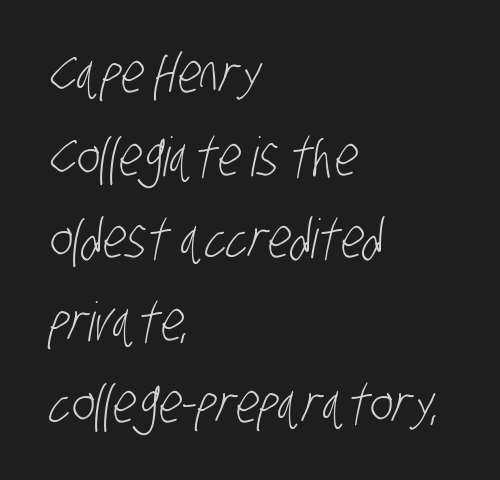
Glance below the letters and you will spot only blank space. Here the designer chose a conventional face with non-uniform glyph widths. Students, note that the glyphs here touch the page at normal intervals. The leading is moderate, giving the passage an even texture.
